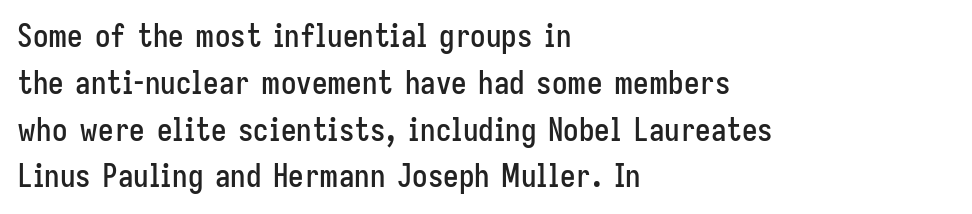
The image shows 31 px condensed sans-serif type, upright; set left-aligned, normal line spacing (1.51x), normal letter spacing, not underlined; low stroke contrast and a medium x-height.
